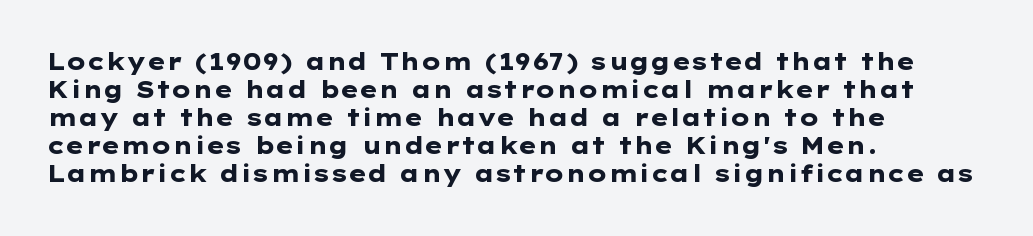
Look at the stroke-to-counter ratio: heavy, a bold. Ordinary non-slanted type is in use. The baseline area is clear. The setting favours the left margin, as ordinary paragraphs usually do. Look at the tracking — it's just the regular setting, nothing added.
